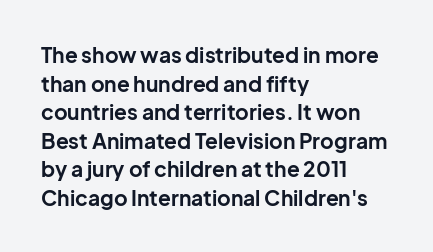
{"italic": "no", "bold": "yes", "underline": "no", "align": "left", "line_spacing": "normal", "line_spacing_ratio": 1.36, "letter_spacing": "normal", "letter_spacing_em": 0.0, "glyph_px": 21}
